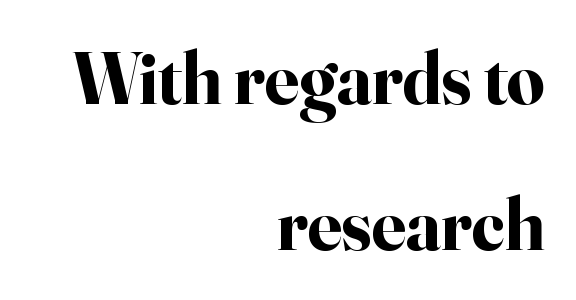
Q: Is the text bold? A: Yes.
Q: Is the text italic (slanted)? A: No, it is upright.
Q: Is the typeface a serif or a sans-serif typeface? A: Serif.
Q: Is the text underlined? A: No.
Q: How is the paragraph aligned? A: Right-aligned.
Q: Is the spacing between letters normal or unusually wide? A: Normal.
Q: Is the spacing between lines tight, normal or loose? A: Loose.
Q: Width (condensed, normal, or wide)? A: Normal.
Q: Stroke contrast? A: High.
Q: x-height? A: Small.
Q: Monospaced? A: No.
